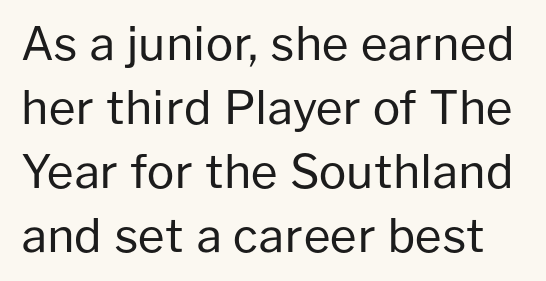
Q: Is the text bold? A: No.
Q: Is the text italic (slanted)? A: No, it is upright.
Q: Is the typeface a serif or a sans-serif typeface? A: Sans-serif.
Q: Is the text underlined? A: No.
Q: Is the spacing between letters normal or unusually wide? A: Normal.
Q: Is the spacing between lines tight, normal or loose? A: Normal.
Q: Width (condensed, normal, or wide)? A: Normal.
Q: Stroke contrast? A: Low.
Q: x-height? A: Medium.
Q: Monospaced? A: No.
